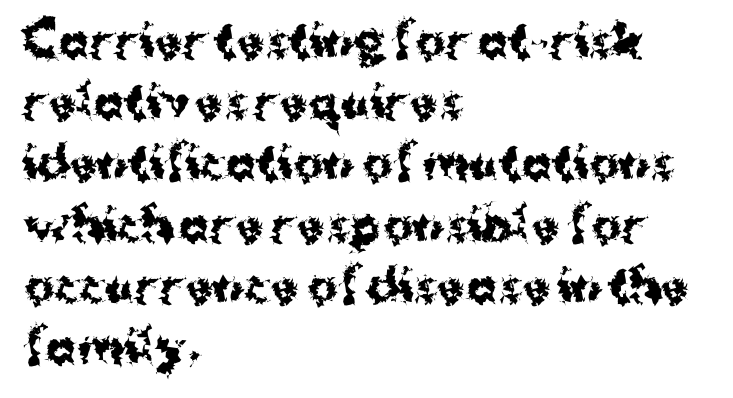
Q: Is the text bold? A: Yes.
Q: Is the text italic (slanted)? A: No, it is upright.
Q: Is the typeface a serif or a sans-serif typeface? A: Sans-serif.
Q: Is the text underlined? A: No.
Q: How is the paragraph aligned? A: Left-aligned.
Q: Is the spacing between letters normal or unusually wide? A: Normal.
Q: Is the spacing between lines tight, normal or loose? A: Normal.
Q: Width (condensed, normal, or wide)? A: Normal.
Q: Stroke contrast? A: Medium.
Q: x-height? A: Medium.
Q: Monospaced? A: No.
